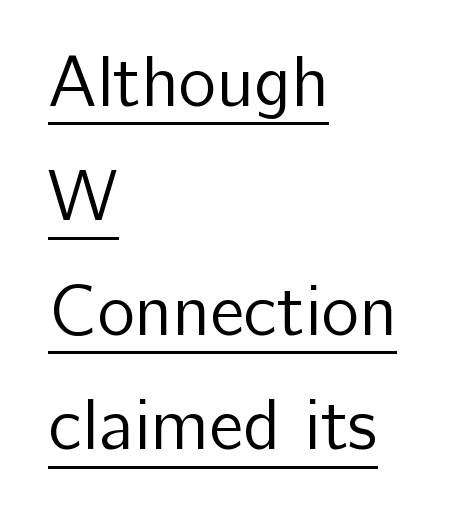
Caption: multi-line text, flush left, ragged right. Tracking here is standard; glyphs follow each other at the usual distance. The type family on display is of the sans-serif kind. The weight would be labelled regular, book, light, or lighter still. If you measured baseline to baseline, you'd find a middling distance. A typesetter would call this proportional, since set widths differ per character.
